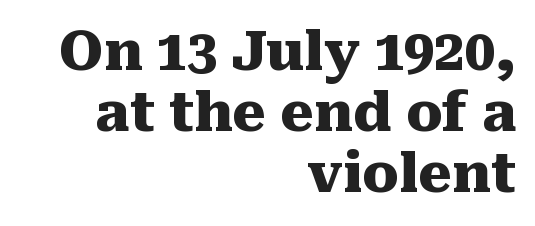
Q: Is the text bold? A: Yes.
Q: Is the text italic (slanted)? A: No, it is upright.
Q: Is the typeface a serif or a sans-serif typeface? A: Serif.
Q: Is the text underlined? A: No.
Q: How is the paragraph aligned? A: Right-aligned.
Q: Is the spacing between letters normal or unusually wide? A: Normal.
Q: Is the spacing between lines tight, normal or loose? A: Tight.
Q: Width (condensed, normal, or wide)? A: Normal.
Q: Stroke contrast? A: Medium.
Q: x-height? A: Medium.
Q: Monospaced? A: No.
